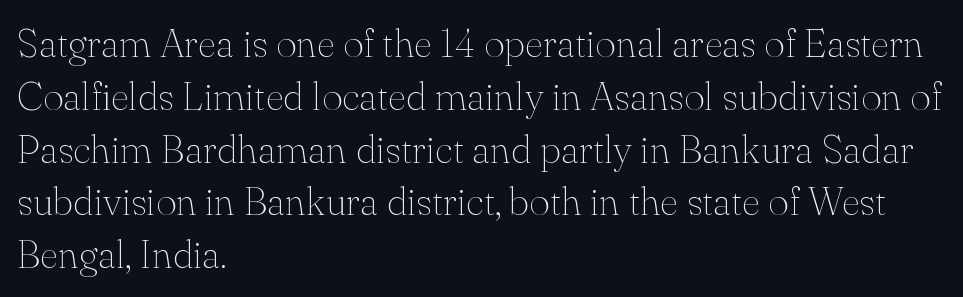
{"serif": "yes", "italic": "no", "bold": "no", "weight": "thin", "width": "normal", "stroke_contrast": "medium", "x_height": "small", "monospaced": "no", "underline": "no", "align": "left", "line_spacing": "normal", "line_spacing_ratio": 1.32, "letter_spacing": "normal", "letter_spacing_em": 0.0, "glyph_px": 40}
